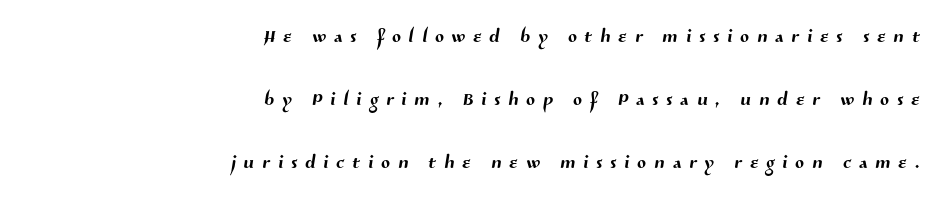
Q: Is the text underlined? A: No.
Q: How is the paragraph aligned? A: Right-aligned.
Q: Is the spacing between letters normal or unusually wide? A: Unusually wide.
Q: Is the spacing between lines tight, normal or loose? A: Loose.
